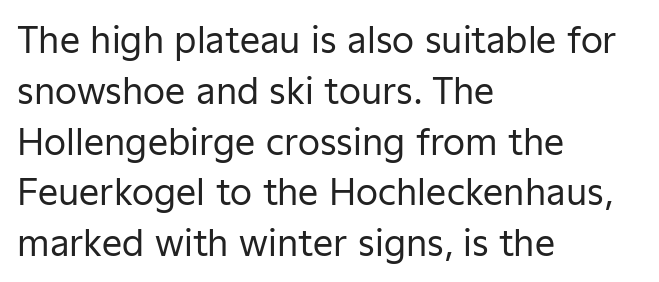
Q: Is the text bold? A: No.
Q: Is the text italic (slanted)? A: No, it is upright.
Q: Is the typeface a serif or a sans-serif typeface? A: Sans-serif.
Q: Is the text underlined? A: No.
Q: How is the paragraph aligned? A: Left-aligned.
Q: Is the spacing between letters normal or unusually wide? A: Normal.
Q: Is the spacing between lines tight, normal or loose? A: Normal.
Q: Width (condensed, normal, or wide)? A: Normal.
Q: Stroke contrast? A: Low.
Q: x-height? A: Medium.
Q: Monospaced? A: No.
